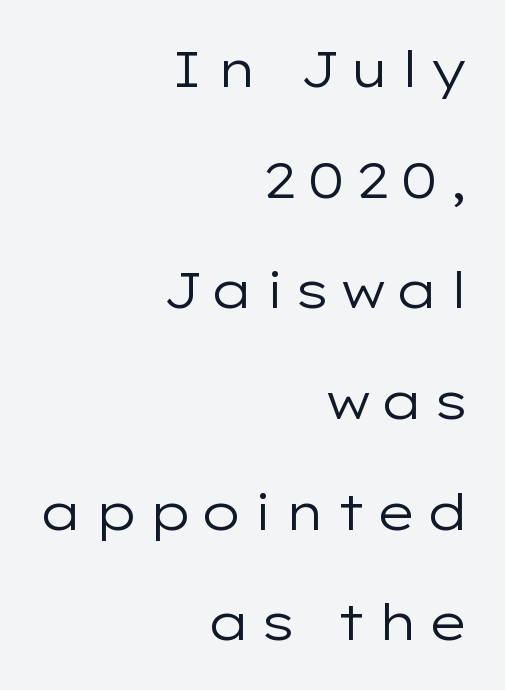
The cut favours lightness, reaching ordinary text weight at its darkest. A student would call this right alignment; a typographer would say flush right, rag left. Character widths vary here, with narrow letters taking less room than wide ones. Students, observe: this is what heavily led, spacious text looks like. The rendering shows plain stroke endings on the letterforms — a sans-serif design. The font's upright variant was chosen for this text.
